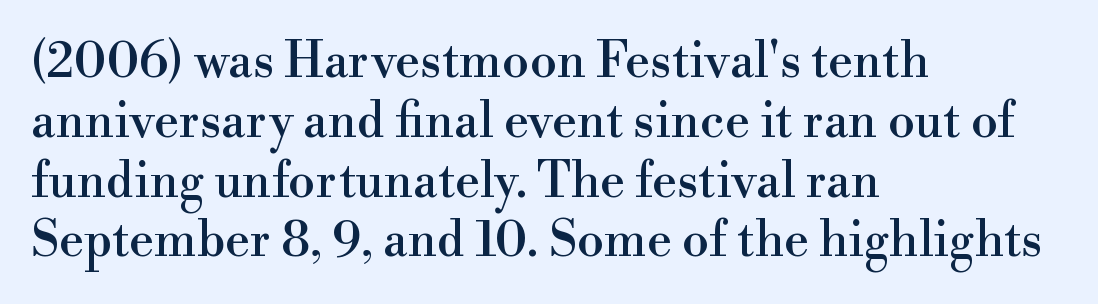
Q: Is the text italic (slanted)? A: No, it is upright.
Q: Is the typeface a serif or a sans-serif typeface? A: Serif.
Q: Is the text underlined? A: No.
Q: How is the paragraph aligned? A: Left-aligned.
Q: Is the spacing between letters normal or unusually wide? A: Normal.
Q: Width (condensed, normal, or wide)? A: Normal.
Q: x-height? A: Small.
Q: Monospaced? A: No.
